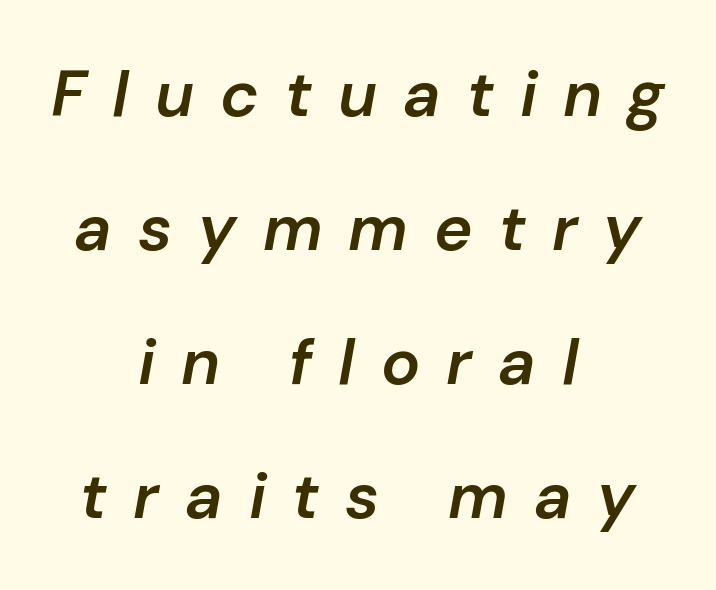
{"italic": "yes", "lean": "right", "slant_degrees": 10, "bold": "semi", "weight": "semibold", "width": "normal", "stroke_contrast": "low", "x_height": "medium", "monospaced": "no", "underline": "no", "align": "center", "line_spacing": "loose", "line_spacing_ratio": 2.06, "letter_spacing": "wide", "letter_spacing_em": 0.4, "glyph_px": 65}
